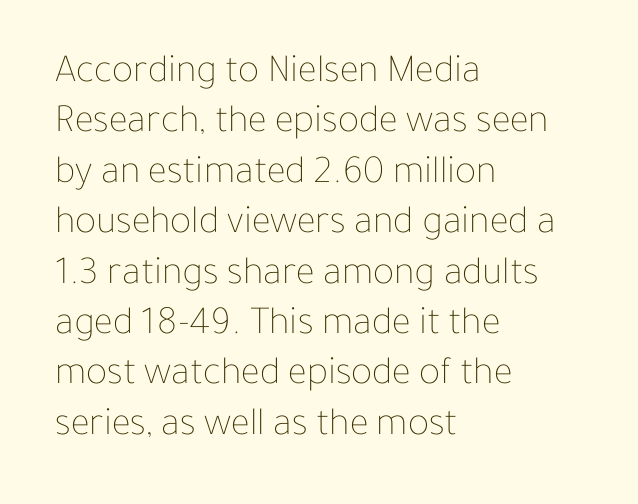
Q: Is the text bold? A: No.
Q: Is the text italic (slanted)? A: No, it is upright.
Q: Is the text underlined? A: No.
Q: How is the paragraph aligned? A: Left-aligned.
Q: Is the spacing between letters normal or unusually wide? A: Normal.
Q: Is the spacing between lines tight, normal or loose? A: Normal.
Q: Width (condensed, normal, or wide)? A: Normal.
Q: Stroke contrast? A: Low.
Q: x-height? A: Medium.
Q: Monospaced? A: No.
